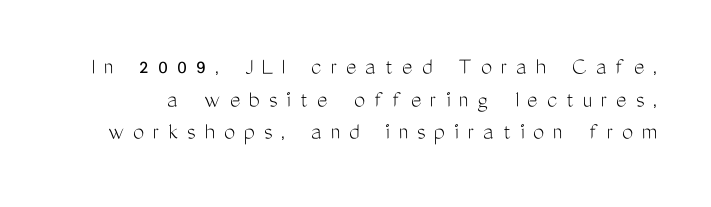
Q: Is the text bold? A: No.
Q: Is the text italic (slanted)? A: No, it is upright.
Q: Is the text underlined? A: No.
Q: Is the spacing between letters normal or unusually wide? A: Unusually wide.
Q: Is the spacing between lines tight, normal or loose? A: Normal.
